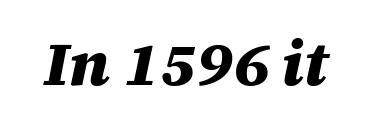
Q: Is the text bold? A: Yes.
Q: Is the text italic (slanted)? A: Yes, it leans right by about 12 degrees.
Q: Is the text underlined? A: No.
Q: Is the spacing between letters normal or unusually wide? A: Normal.
Q: Width (condensed, normal, or wide)? A: Normal.
Q: Stroke contrast? A: Medium.
Q: x-height? A: Large.
Q: Monospaced? A: No.
